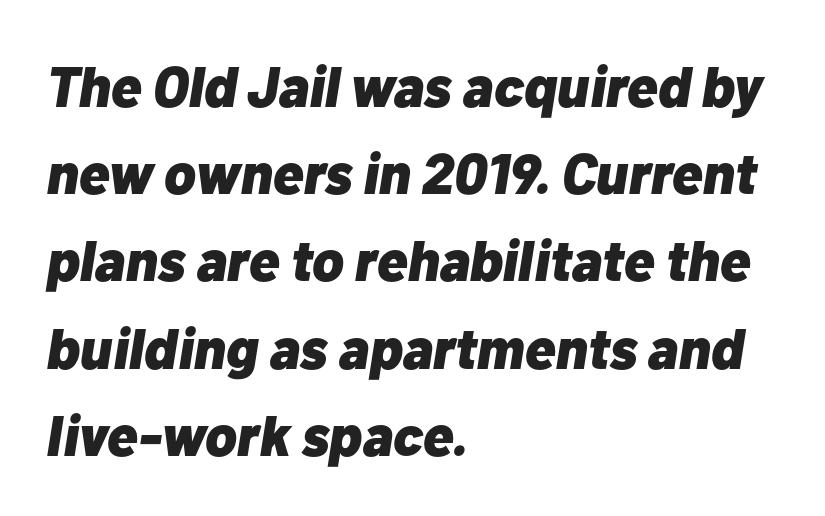
{"italic": "yes", "lean": "right", "slant_degrees": 10, "bold": "yes", "weight": "heavy", "width": "normal", "stroke_contrast": "low", "x_height": "medium", "monospaced": "no", "underline": "no", "align": "left", "line_spacing": "normal", "line_spacing_ratio": 1.53, "letter_spacing": "normal", "letter_spacing_em": 0.0, "glyph_px": 57}
